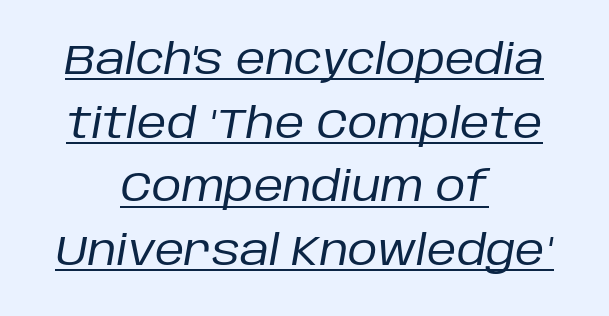
Vertical spacing — default. The rendering positions every line midway between the sides. These lines keep a tight, regular rhythm from letter to letter. Slanted lettering throughout. Here the designer chose a conventional face with non-uniform glyph widths.
